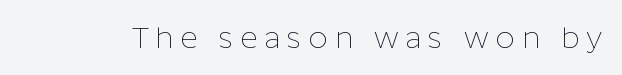
Every stem runs plumb, perpendicular to the baseline. Type style note: lacks serifs. Unbolded letterforms with no extra heft. Honestly, the letter spacing is so wide it's the main thing you notice. Think of a printed novel: that variable character pitch is what you see here.
